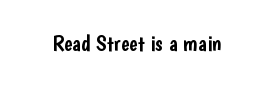
The image shows 23 px text type, upright; set normal letter spacing, not underlined.
